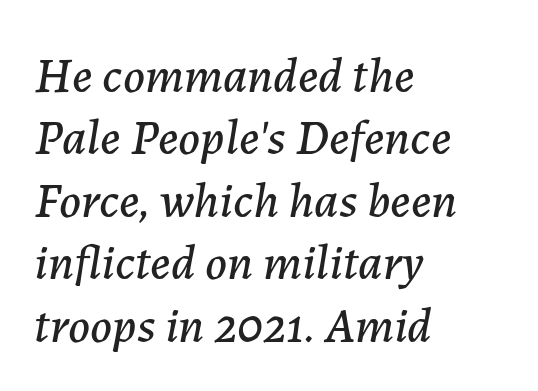
Q: Is the text italic (slanted)? A: Yes, it leans right by about 7 degrees.
Q: Is the text underlined? A: No.
Q: How is the paragraph aligned? A: Left-aligned.
Q: Is the spacing between letters normal or unusually wide? A: Normal.
Q: Is the spacing between lines tight, normal or loose? A: Normal.
Q: Width (condensed, normal, or wide)? A: Normal.
Q: Stroke contrast? A: Low.
Q: x-height? A: Medium.
Q: Monospaced? A: No.
